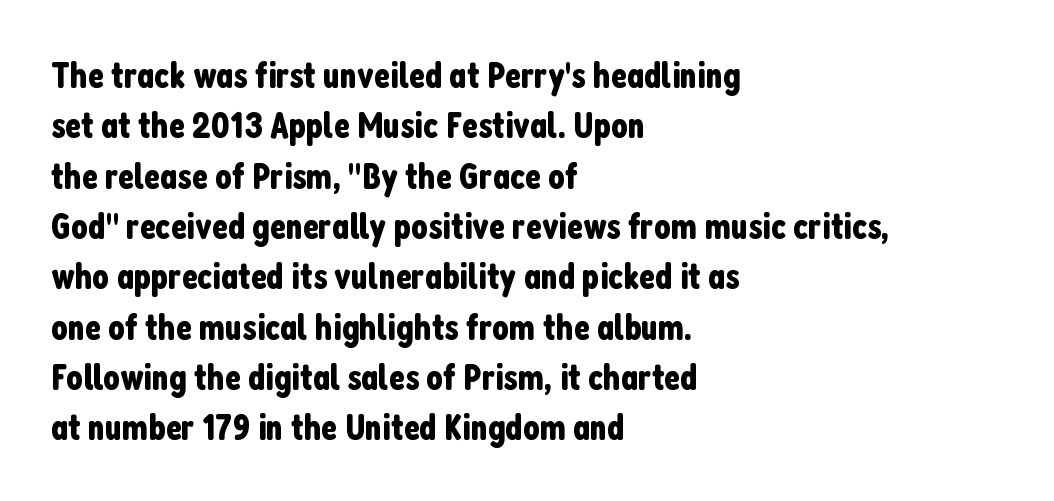
Alignment: flush left. One glance says typical: line gaps are just what's usual. Unlike a traditional serif, this face leaves its strokes unadorned. The foot of each line stays bare and open.
